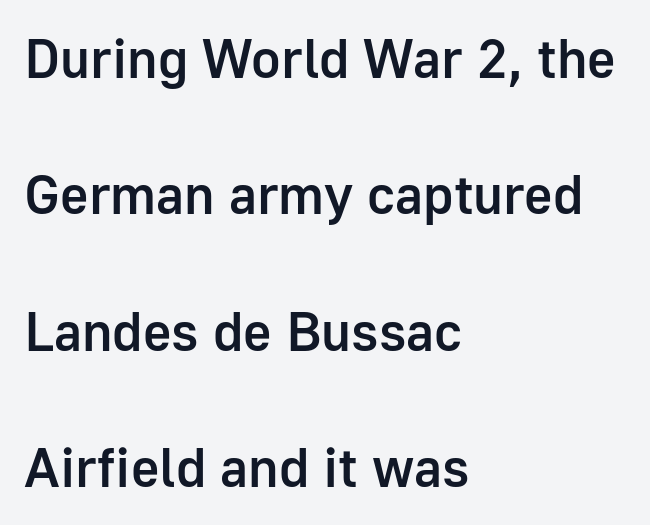
The image shows 55 px semibold sans-serif type, upright; set left-aligned, loose line spacing (2.48x), normal letter spacing, not underlined; low stroke contrast and a medium x-height.
